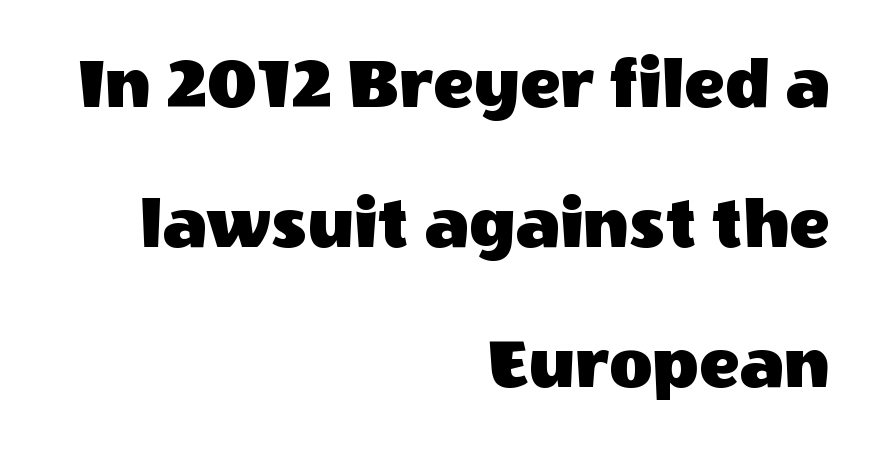
The image shows 75 px sans-serif type, upright; set right-aligned, line spacing 1.87x, normal letter spacing, not underlined; a large x-height.
